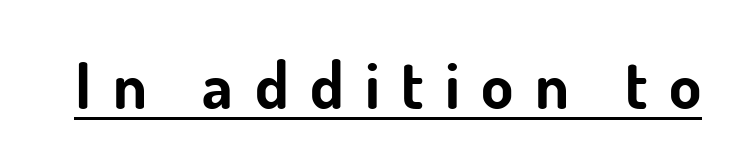
The image shows 65 px bold sans-serif type, upright; set unusually wide letter spacing (+0.33 em), underlined; low stroke contrast and a small x-height.
